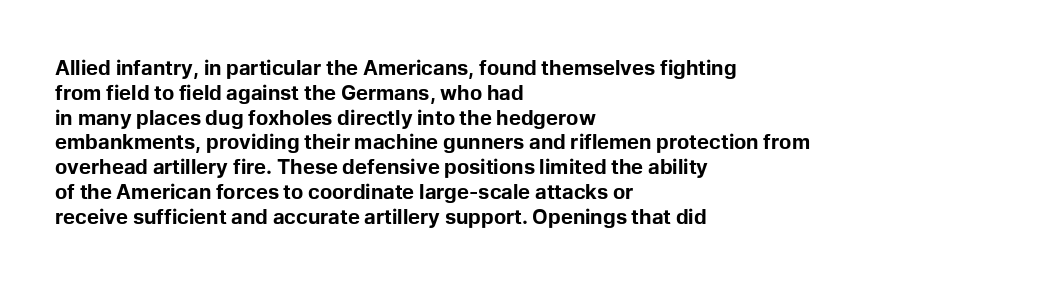
Q: Is the text bold? A: Yes.
Q: Is the text italic (slanted)? A: No, it is upright.
Q: Is the text underlined? A: No.
Q: How is the paragraph aligned? A: Left-aligned.
Q: Is the spacing between letters normal or unusually wide? A: Normal.
